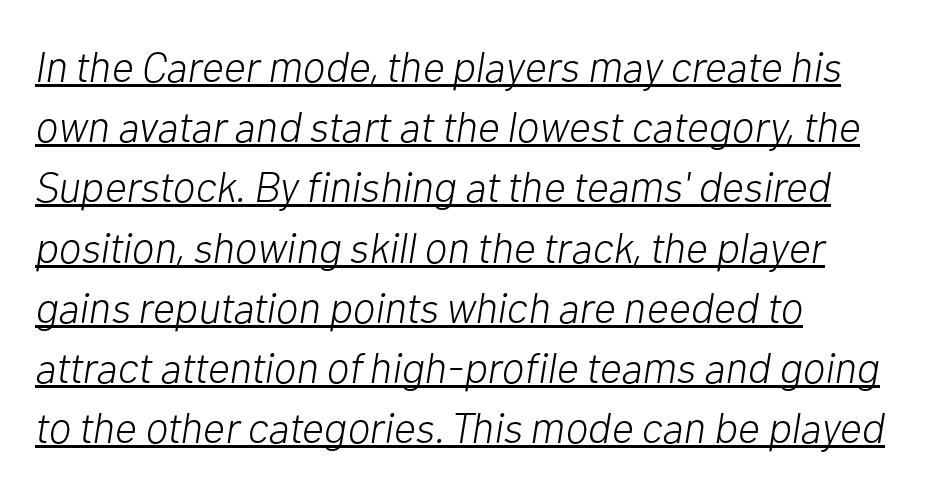
Q: Is the text bold? A: No.
Q: Is the text italic (slanted)? A: Yes, it leans right by about 10 degrees.
Q: Is the text underlined? A: Yes.
Q: How is the paragraph aligned? A: Left-aligned.
Q: Is the spacing between letters normal or unusually wide? A: Normal.
Q: Is the spacing between lines tight, normal or loose? A: Normal.
Q: Width (condensed, normal, or wide)? A: Normal.
Q: Stroke contrast? A: Low.
Q: x-height? A: Medium.
Q: Monospaced? A: No.
